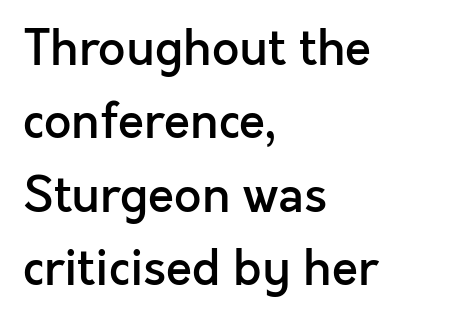
{"serif": "no", "italic": "no", "bold": "semi", "weight": "semibold", "width": "normal", "x_height": "medium", "monospaced": "no", "underline": "no", "align": "left", "line_spacing": "normal", "line_spacing_ratio": 1.53, "letter_spacing": "normal", "letter_spacing_em": 0.0, "glyph_px": 48}
